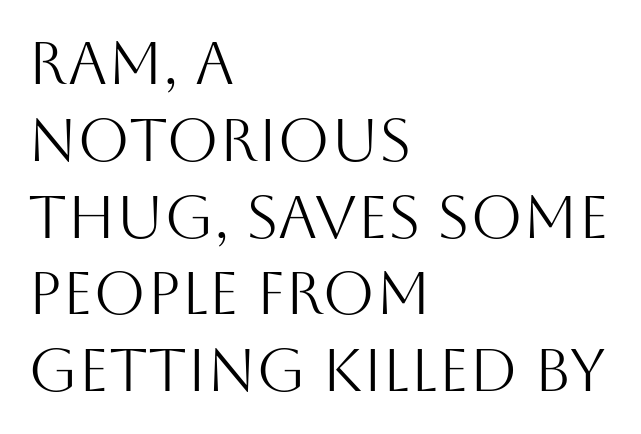
The image shows 60 px light sans-serif type, upright; set left-aligned, normal line spacing (1.28x), normal letter spacing, not underlined; medium stroke contrast and a large x-height.
